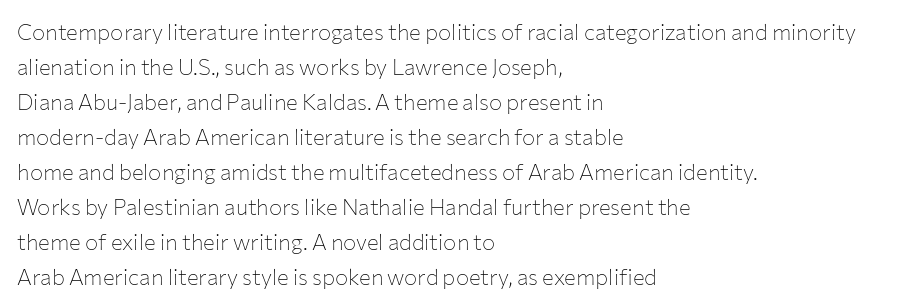
{"italic": "no", "bold": "no", "underline": "no", "align": "left", "line_spacing": "normal", "line_spacing_ratio": 1.59, "letter_spacing": "normal", "letter_spacing_em": 0.0, "glyph_px": 22}
